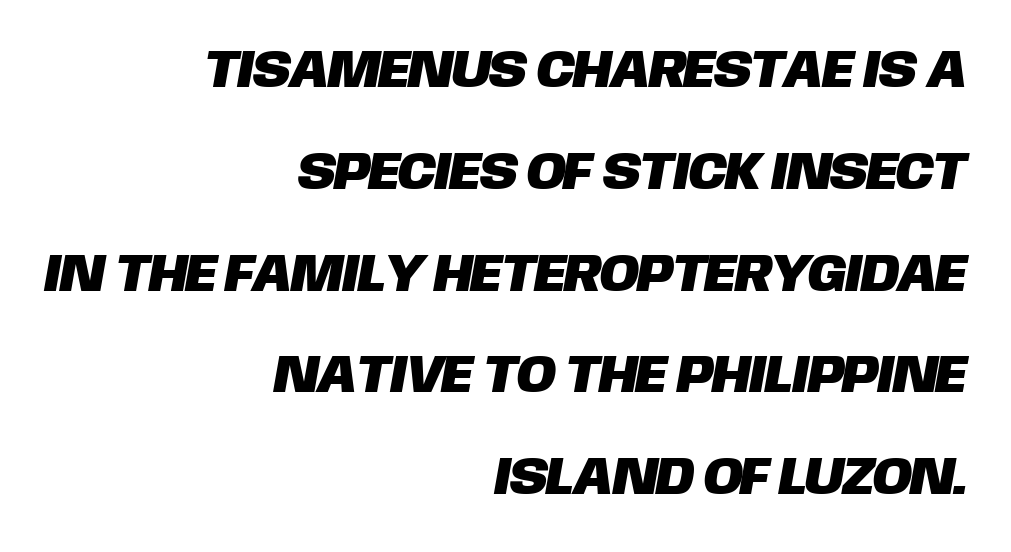
Q: Is the typeface a serif or a sans-serif typeface? A: Sans-serif.
Q: Is the text underlined? A: No.
Q: How is the paragraph aligned? A: Right-aligned.
Q: Is the spacing between letters normal or unusually wide? A: Normal.
Q: Is the spacing between lines tight, normal or loose? A: Loose.
Q: Width (condensed, normal, or wide)? A: Normal.
Q: Stroke contrast? A: Low.
Q: x-height? A: Large.
Q: Monospaced? A: No.
